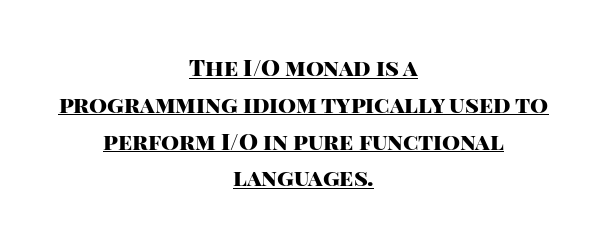
The image shows 23 px bold type, upright; set centered, normal line spacing (1.6x), normal letter spacing, underlined.
